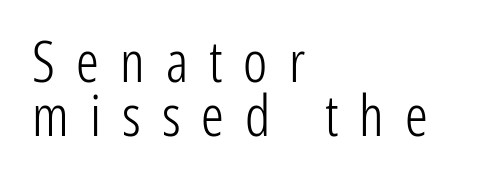
{"serif": "no", "italic": "no", "bold": "no", "weight": "light", "width": "condensed", "stroke_contrast": "low", "x_height": "medium", "monospaced": "no", "underline": "no", "align": "left", "line_spacing": "tight", "line_spacing_ratio": 0.95, "letter_spacing": "wide", "letter_spacing_em": 0.37, "glyph_px": 57}
